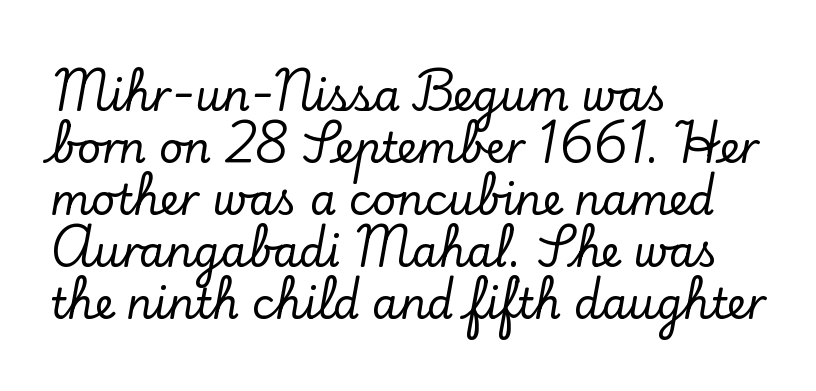
The image shows 42 px serif type; set left-aligned, line spacing 1.24x, normal letter spacing, not underlined; low stroke contrast and a small x-height.
